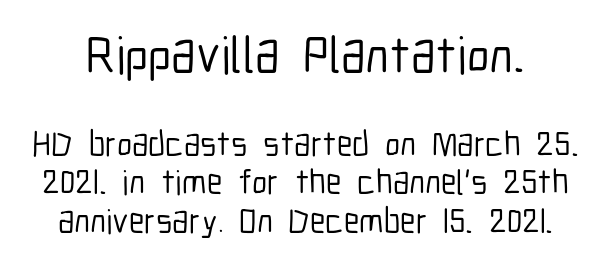
Type without underlining. Look at the glyph heights: the upper group is clearly the bigger setting. The lettering holds an erect, upright posture throughout. Students, observe: this is what under-led, compact text looks like. This sample uses a sans-serif face.
